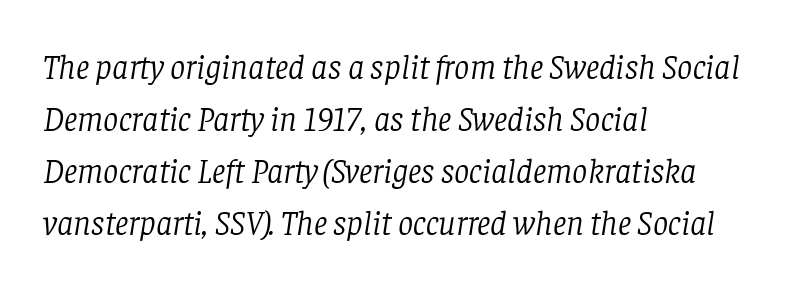
The image shows 34 px light serif type, italic (leaning right); set left-aligned, normal line spacing (1.53x), normal letter spacing, not underlined; low stroke contrast and a large x-height.
